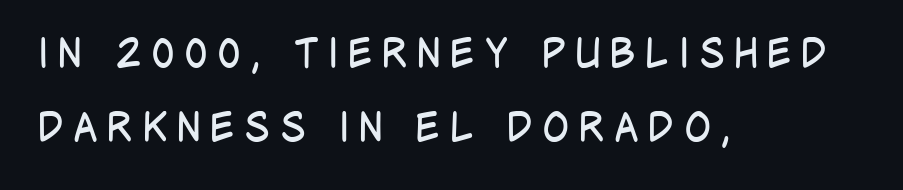
{"serif": "no", "italic": "no", "bold": "no", "weight": "regular", "width": "condensed", "stroke_contrast": "low", "x_height": "large", "monospaced": "no", "underline": "no", "align": "left", "line_spacing_ratio": 1.84, "letter_spacing": "wide", "letter_spacing_em": 0.23, "glyph_px": 40}
